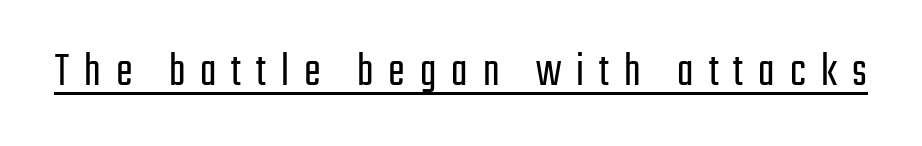
Tracking value appears strongly positive — letters spread wide. These lines are rendered in a variable-pitch font. The glyphs in this specimen are sans serif. Stroke thickness stays within the range of a standard reading face or lighter. Looks like someone drew a line under every word here.
